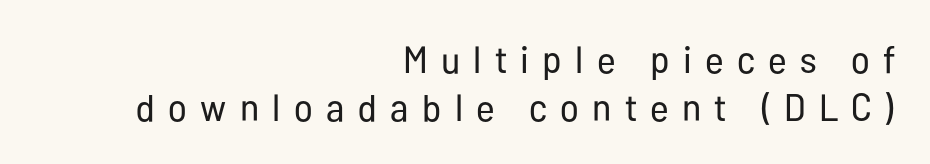
Q: Is the text bold? A: No.
Q: Is the text italic (slanted)? A: No, it is upright.
Q: Is the typeface a serif or a sans-serif typeface? A: Sans-serif.
Q: Is the text underlined? A: No.
Q: How is the paragraph aligned? A: Right-aligned.
Q: Is the spacing between letters normal or unusually wide? A: Unusually wide.
Q: Is the spacing between lines tight, normal or loose? A: Normal.
Q: Width (condensed, normal, or wide)? A: Condensed.
Q: Stroke contrast? A: Low.
Q: x-height? A: Medium.
Q: Monospaced? A: No.
